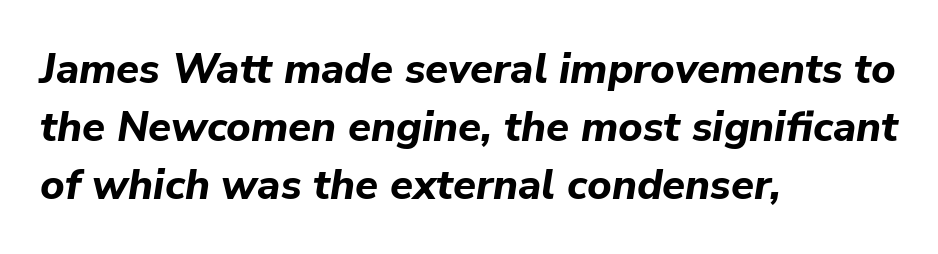
Italic? Definitely — the glyphs are oblique. In terms of weight, the rendering is a true, heavy bold. Note the varied advance widths — an 'i' is clearly narrower than an 'm'. Rule under the text: the space is simply empty. This rendering leaves character spacing at its baseline value.
